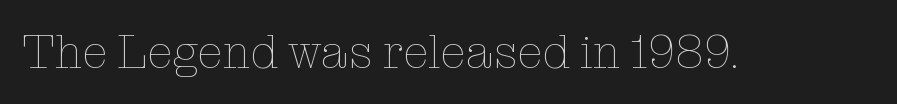
The image shows 47 px thin type, upright; set normal letter spacing, not underlined; low stroke contrast and a medium x-height.
